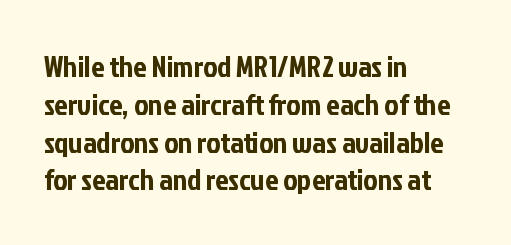
Q: Is the text italic (slanted)? A: No, it is upright.
Q: Is the typeface a serif or a sans-serif typeface? A: Sans-serif.
Q: Is the text underlined? A: No.
Q: How is the paragraph aligned? A: Left-aligned.
Q: Is the spacing between letters normal or unusually wide? A: Normal.
Q: Is the spacing between lines tight, normal or loose? A: Normal.
Q: Width (condensed, normal, or wide)? A: Condensed.
Q: Stroke contrast? A: Low.
Q: x-height? A: Medium.
Q: Monospaced? A: No.
